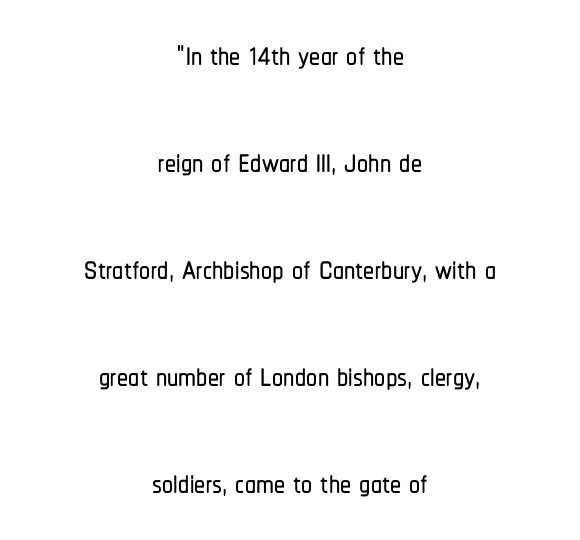
The image shows 44 px condensed sans-serif type, upright; set centered, loose line spacing (2.43x), normal letter spacing, not underlined; low stroke contrast and a medium x-height.
